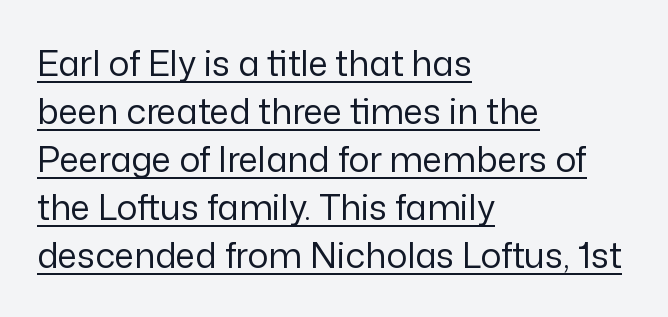
The rendered words wear a rule along their underside. Leading: standard. The letters look calm and open, with moderate or lighter stems. Italic: no, the glyphs are upright roman. Do the characters align in a grid? No, the font is proportional.
